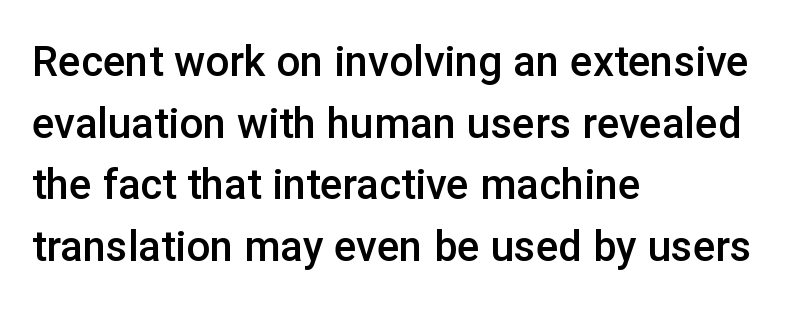
{"serif": "no", "italic": "no", "bold": "semi", "weight": "semibold", "width": "normal", "stroke_contrast": "low", "x_height": "medium", "monospaced": "no", "underline": "no", "align": "left", "line_spacing": "normal", "line_spacing_ratio": 1.47, "letter_spacing": "normal", "letter_spacing_em": 0.0, "glyph_px": 42}
